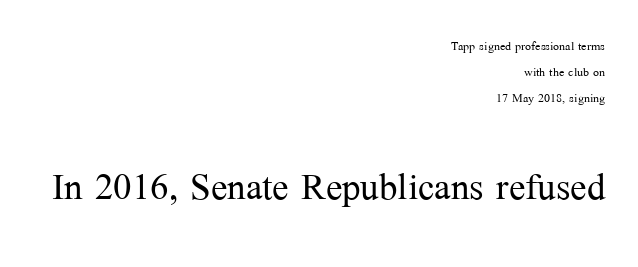
Q: Is the text bold? A: No.
Q: Is the text italic (slanted)? A: No, it is upright.
Q: Is the typeface a serif or a sans-serif typeface? A: Serif.
Q: Is the text underlined? A: No.
Q: How is the paragraph aligned? A: Right-aligned.
Q: Is the spacing between letters normal or unusually wide? A: Normal.
Q: Is the spacing between lines tight, normal or loose? A: Normal.
Q: Which block of text is set in a larger size, the first (top) or the second (bottom)? A: The second (bottom) one.
Q: Width (condensed, normal, or wide)? A: Normal.
Q: Stroke contrast? A: Medium.
Q: x-height? A: Medium.
Q: Monospaced? A: No.
